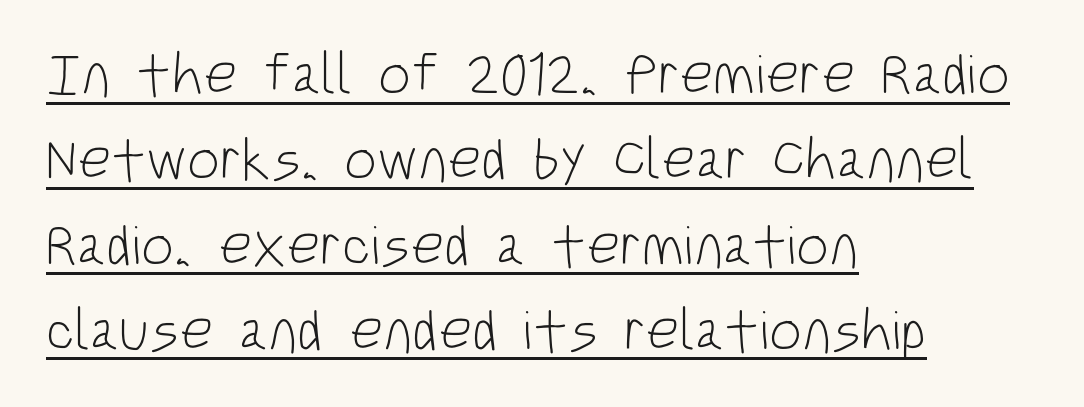
The space between consecutive lines is moderate. Descenders here cross a horizontal rule under the line. Spacing verdict: proportional, widths tailored to each character. The type sits square on the baseline with zero lean. Nothing heavy about these letters — not bold at all. The type family on display is of the sans-serif kind.
